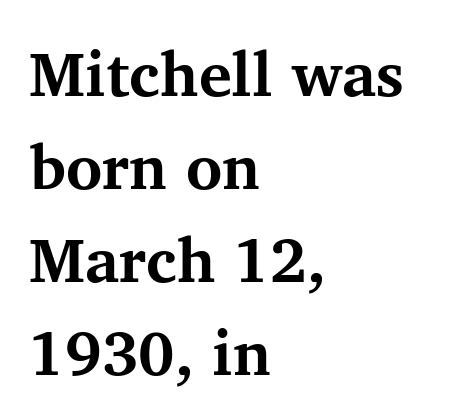
{"serif": "yes", "italic": "no", "bold": "yes", "weight": "bold", "width": "normal", "stroke_contrast": "medium", "x_height": "medium", "monospaced": "no", "underline": "no", "align": "left", "line_spacing": "normal", "line_spacing_ratio": 1.5, "letter_spacing": "normal", "letter_spacing_em": 0.0, "glyph_px": 62}
